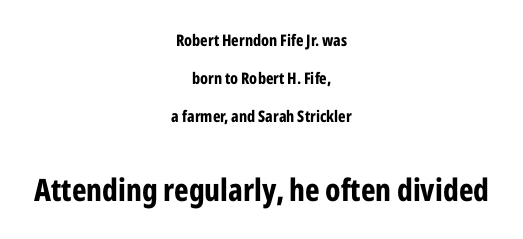
Q: Is the text bold? A: Yes.
Q: Is the text italic (slanted)? A: No, it is upright.
Q: Is the typeface a serif or a sans-serif typeface? A: Sans-serif.
Q: Is the text underlined? A: No.
Q: How is the paragraph aligned? A: Centered.
Q: Is the spacing between letters normal or unusually wide? A: Normal.
Q: Is the spacing between lines tight, normal or loose? A: Loose.
Q: Which block of text is set in a larger size, the first (top) or the second (bottom)? A: The second (bottom) one.
Q: Width (condensed, normal, or wide)? A: Condensed.
Q: Stroke contrast? A: Low.
Q: x-height? A: Medium.
Q: Monospaced? A: No.
